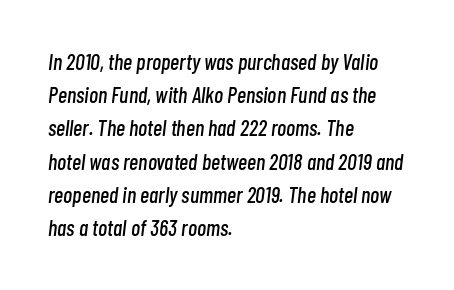
The tracking reads as untouched default to a designer's eye. The zone under the glyphs is completely vacant. Observe the lean: these are italic letterforms. The text block is weighted toward the left margin, trailing off unevenly rightward. The block of text has a typical density, with ordinary space between rows.
